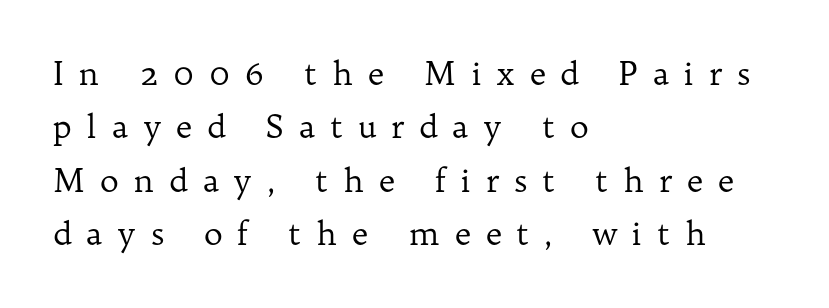
A typesetter would call this heavily tracked-out type. Each new line begins a customary step beneath the previous one. Designer's note — italics off, roman on. Serif or sans? Serif — the stroke terminals have little feet. The passage shown is not underscored anywhere.
